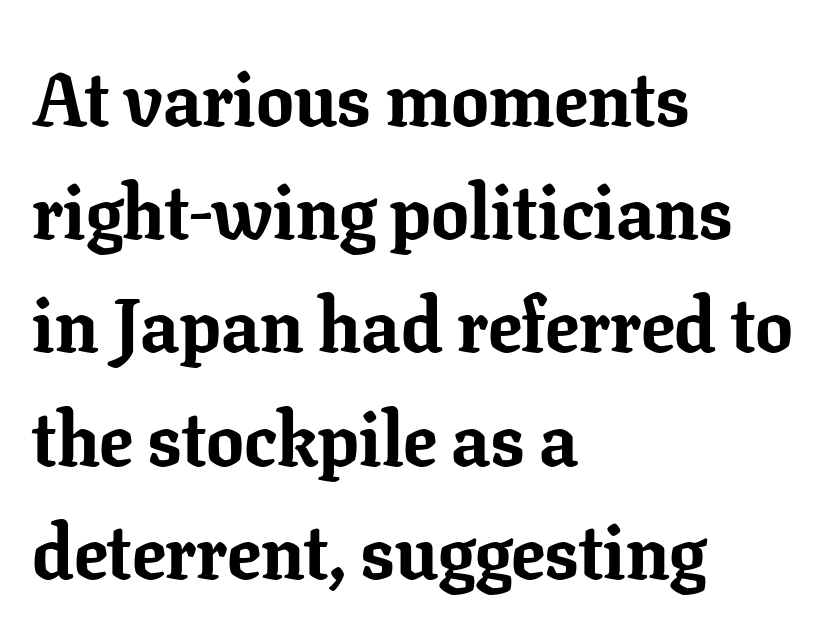
The image shows 75 px bold serif type, upright; set left-aligned, normal line spacing (1.51x), normal letter spacing, not underlined; low stroke contrast and a medium x-height.
